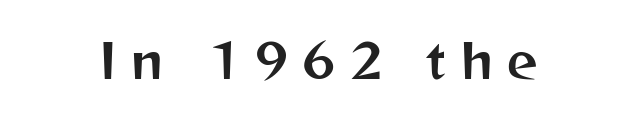
The image shows 48 px sans-serif type, upright; set unusually wide letter spacing (+0.29 em), not underlined; medium stroke contrast and a medium x-height.
